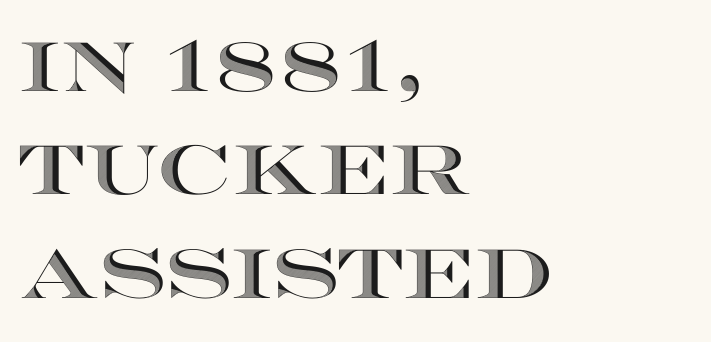
{"italic": "no", "width": "wide", "x_height": "large", "monospaced": "no", "underline": "no", "align": "left", "line_spacing": "normal", "line_spacing_ratio": 1.5, "letter_spacing": "normal", "letter_spacing_em": 0.0, "glyph_px": 69}
